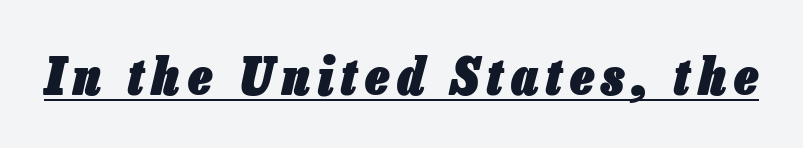
The text carries the slant typical of an italic or oblique font. Beneath each row of characters lies a ruled line. Notice how thick the strokes are: this is what a full bold looks like. The letters advance in unequal steps, a hallmark of proportional type.
